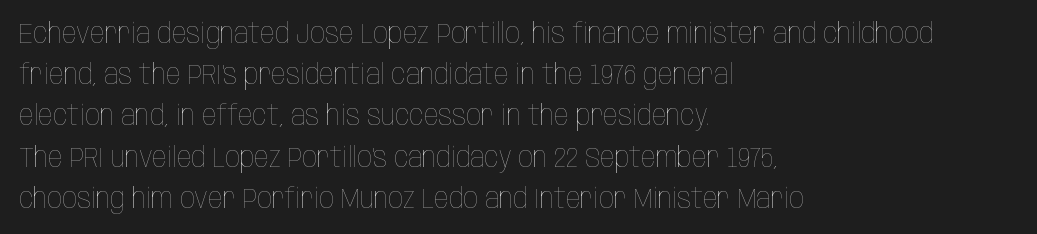
Q: Is the text bold? A: No.
Q: Is the text italic (slanted)? A: No, it is upright.
Q: Is the text underlined? A: No.
Q: How is the paragraph aligned? A: Left-aligned.
Q: Is the spacing between letters normal or unusually wide? A: Normal.
Q: Is the spacing between lines tight, normal or loose? A: Normal.
Q: Width (condensed, normal, or wide)? A: Condensed.
Q: Stroke contrast? A: Low.
Q: x-height? A: Large.
Q: Monospaced? A: No.
